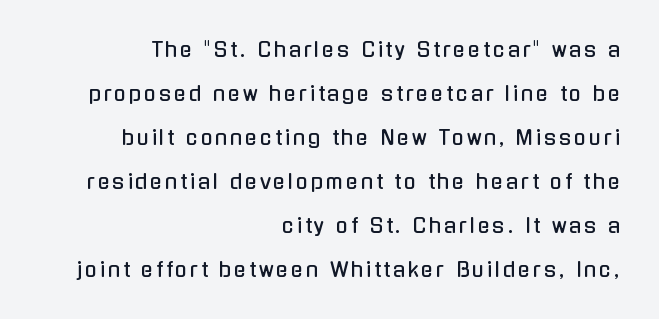
The image shows 20 px text type, upright; set right-aligned, loose line spacing (2.2x), not underlined.
